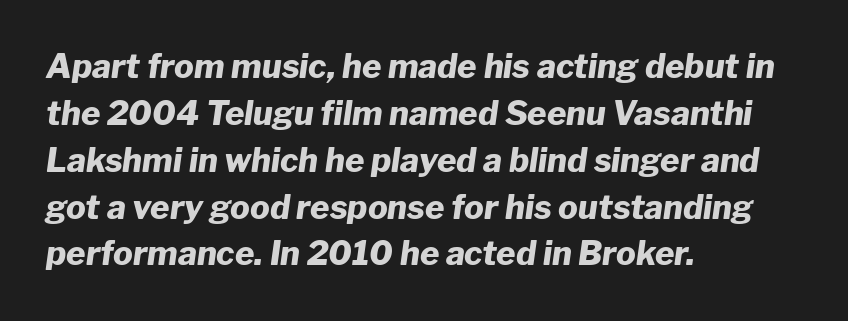
The image shows 33 px heavy type, italic (leaning right); set left-aligned, normal line spacing (1.42x), normal letter spacing, not underlined; low stroke contrast and a medium x-height.
